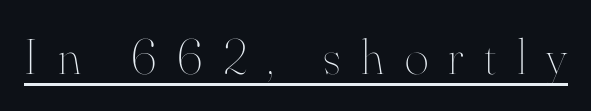
The rendered words wear a rule along their underside. Italic: no, the glyphs are upright roman. On a weight scale, this lands at 450 or below. The letters are spread apart with noticeably loose tracking.
